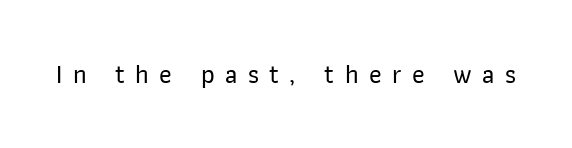
Q: Is the text italic (slanted)? A: No, it is upright.
Q: Is the text underlined? A: No.
Q: Is the spacing between letters normal or unusually wide? A: Unusually wide.
